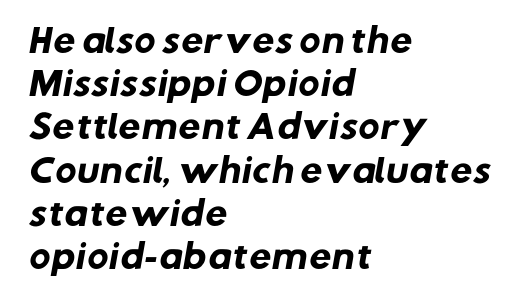
Q: Is the text bold? A: Yes.
Q: Is the typeface a serif or a sans-serif typeface? A: Sans-serif.
Q: Is the text underlined? A: No.
Q: How is the paragraph aligned? A: Left-aligned.
Q: Is the spacing between letters normal or unusually wide? A: Normal.
Q: Is the spacing between lines tight, normal or loose? A: Normal.
Q: Width (condensed, normal, or wide)? A: Normal.
Q: Stroke contrast? A: Low.
Q: x-height? A: Medium.
Q: Monospaced? A: No.
